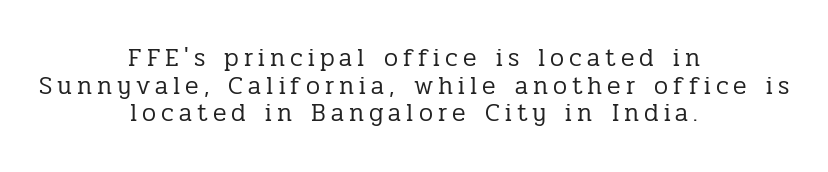
{"italic": "no", "bold": "no", "underline": "no", "align": "center", "line_spacing": "tight", "line_spacing_ratio": 1.11, "letter_spacing": "wide", "letter_spacing_em": 0.2, "glyph_px": 25}
